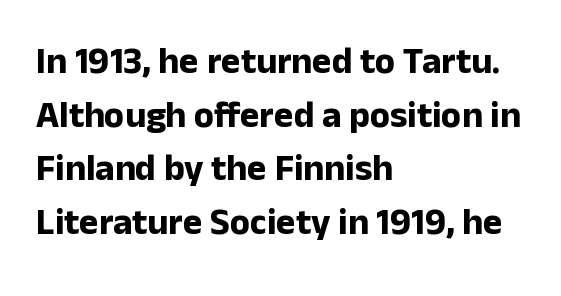
{"serif": "no", "italic": "no", "bold": "yes", "weight": "bold", "width": "normal", "stroke_contrast": "low", "x_height": "medium", "monospaced": "no", "underline": "no", "align": "left", "line_spacing": "normal", "line_spacing_ratio": 1.45, "letter_spacing": "normal", "letter_spacing_em": 0.0, "glyph_px": 37}
